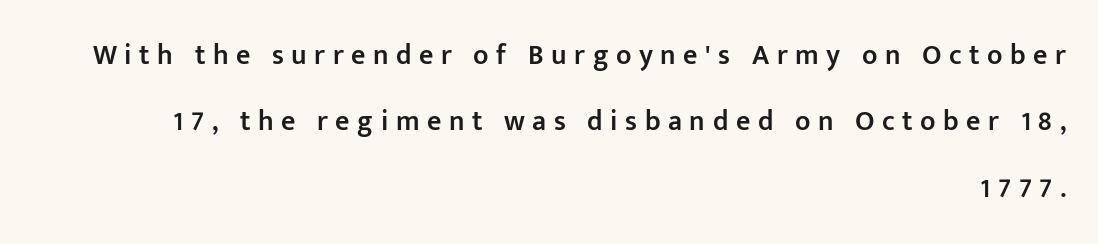
The image shows 28 px semibold sans-serif type, upright; set right-aligned, loose line spacing (2.37x), unusually wide letter spacing (+0.27 em), not underlined; low stroke contrast and a medium x-height.
